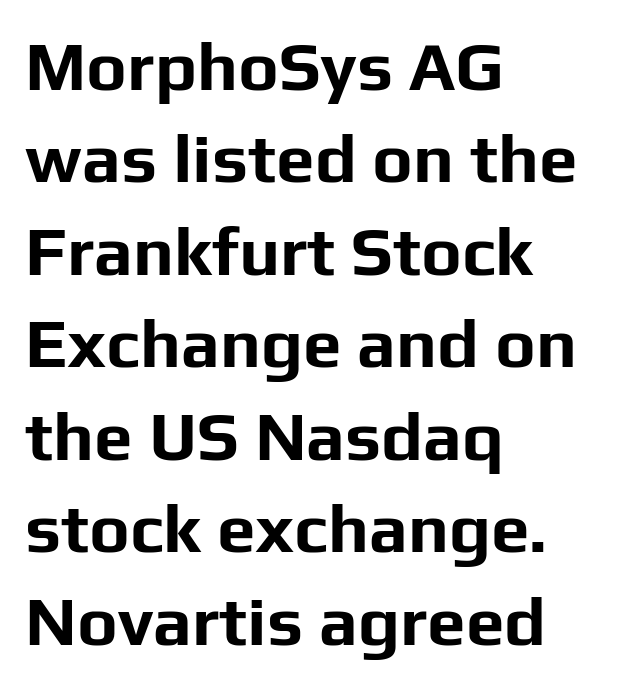
The image shows 69 px bold sans-serif type, upright; set left-aligned, normal line spacing (1.34x), normal letter spacing, not underlined; low stroke contrast and a medium x-height.
